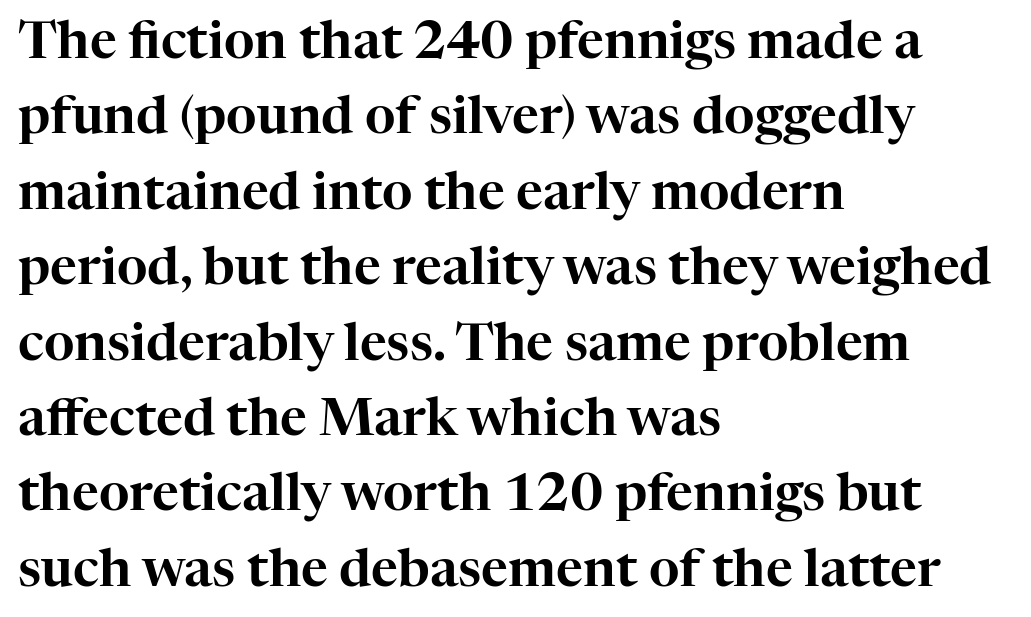
The horizontal fit of the characters is conventional and even. Spacing verdict: proportional, widths tailored to each character. These lines were composed using upright roman letters. What kind of face is this? One with serifs. The vertical gap from one line to the next is medium. Leftover space on each line is placed entirely after the last word.
